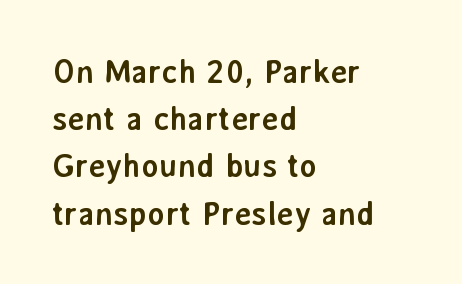
Q: Is the text bold? A: Yes.
Q: Is the text italic (slanted)? A: No, it is upright.
Q: Is the typeface a serif or a sans-serif typeface? A: Sans-serif.
Q: Is the text underlined? A: No.
Q: How is the paragraph aligned? A: Left-aligned.
Q: Is the spacing between letters normal or unusually wide? A: Normal.
Q: Is the spacing between lines tight, normal or loose? A: Normal.
Q: Width (condensed, normal, or wide)? A: Normal.
Q: Stroke contrast? A: Low.
Q: x-height? A: Medium.
Q: Monospaced? A: No.
